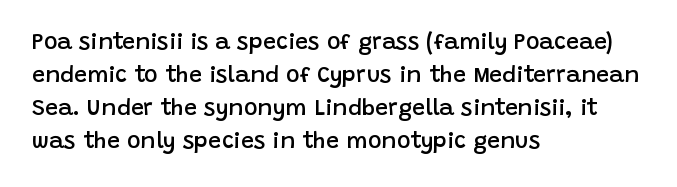
{"italic": "no", "bold": "semi", "underline": "no", "align": "left", "line_spacing": "normal", "line_spacing_ratio": 1.43, "letter_spacing": "normal", "letter_spacing_em": 0.0, "glyph_px": 23}
